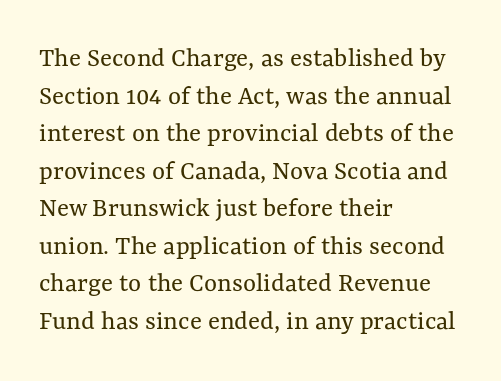
The image shows 28 px regular-weight type, upright; set left-aligned, normal line spacing (1.34x), normal letter spacing, not underlined; medium stroke contrast and a medium x-height.
